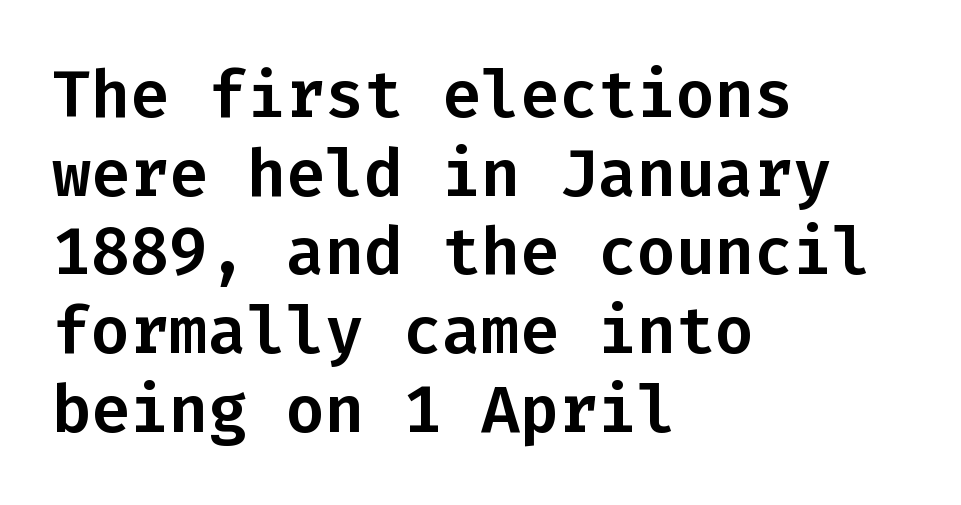
Line beginnings align vertically; line endings do not. Look at the tracking — it's just the regular setting, nothing added. Posture: straight, roman, zero tilt. The space beneath each line is pristine and unruled.
